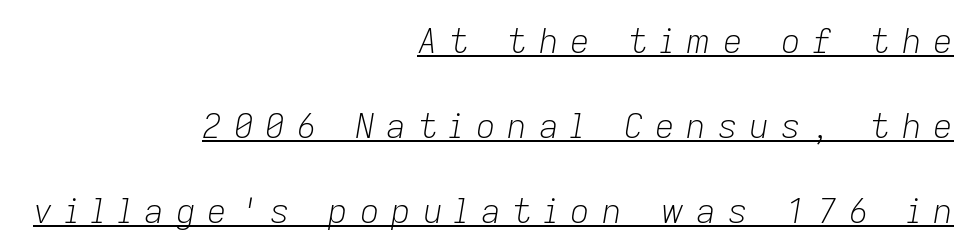
Notice how the stems are inclined rather than vertical — that's the hallmark of italics. The rendering inserts visible extra space after every character. Proportional: the letters do not fall into vertical columns. This rendering features underlined lettering. Nothing heavy about these letters — not bold at all. Reading down the column, the eye jumps a long way to each next line.
